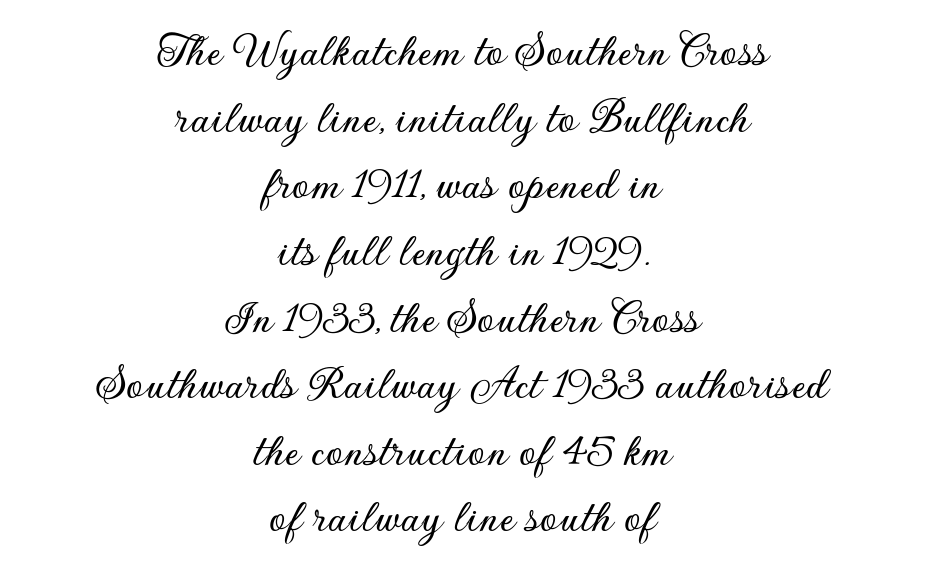
Vertical spacing — default. Nobody drew a line under any word here. Horizontal alignment here is central, giving a formal, balanced look. These lines keep a tight, regular rhythm from letter to letter. Font category for this specimen: sans-serif.
